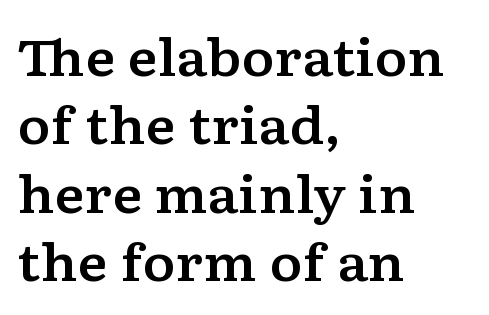
{"serif": "yes", "italic": "no", "width": "wide", "stroke_contrast": "low", "x_height": "medium", "monospaced": "no", "underline": "no", "align": "left", "line_spacing": "normal", "line_spacing_ratio": 1.37, "letter_spacing": "normal", "letter_spacing_em": 0.0, "glyph_px": 50}
